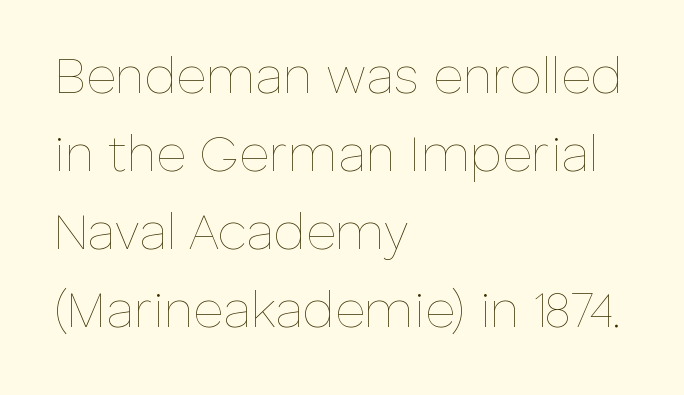
Q: Is the text bold? A: No.
Q: Is the text italic (slanted)? A: No, it is upright.
Q: Is the text underlined? A: No.
Q: How is the paragraph aligned? A: Left-aligned.
Q: Is the spacing between letters normal or unusually wide? A: Normal.
Q: Is the spacing between lines tight, normal or loose? A: Normal.
Q: Width (condensed, normal, or wide)? A: Normal.
Q: Stroke contrast? A: Low.
Q: x-height? A: Medium.
Q: Monospaced? A: No.
